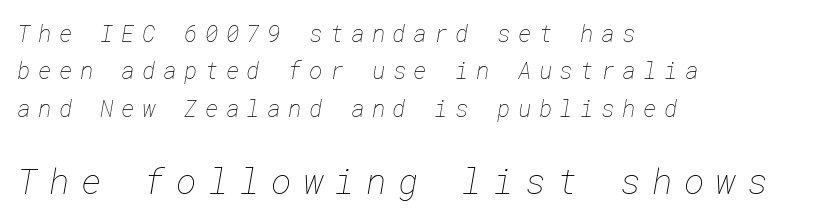
The image shows 35 px thin type; set left-aligned, normal line spacing (1.62x), unusually wide letter spacing (+0.32 em), not underlined; the second (bottom) block is 1.52x larger; low stroke contrast and a medium x-height.
